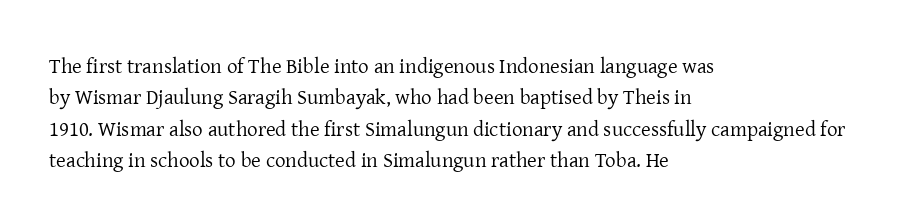
{"italic": "no", "bold": "no", "underline": "no", "align": "left", "line_spacing": "normal", "line_spacing_ratio": 1.49, "letter_spacing": "normal", "letter_spacing_em": 0.0, "glyph_px": 21}
